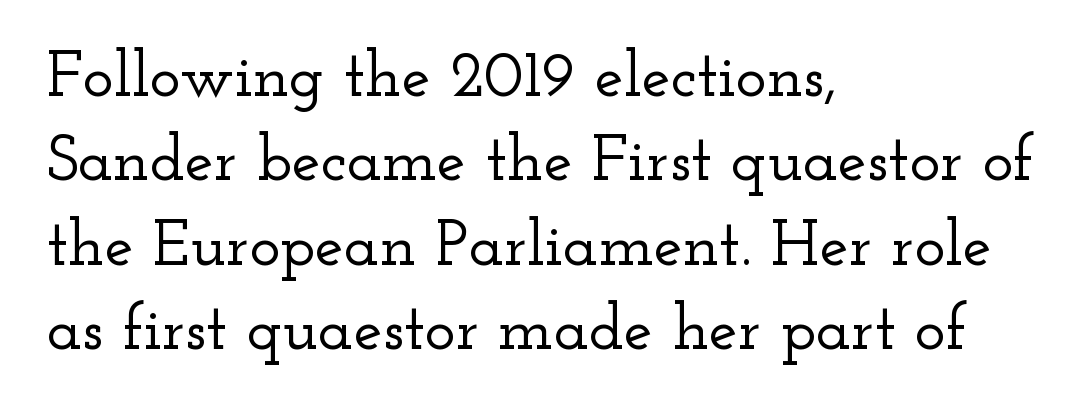
Q: Is the text italic (slanted)? A: No, it is upright.
Q: Is the typeface a serif or a sans-serif typeface? A: Serif.
Q: Is the text underlined? A: No.
Q: How is the paragraph aligned? A: Left-aligned.
Q: Is the spacing between letters normal or unusually wide? A: Normal.
Q: Is the spacing between lines tight, normal or loose? A: Normal.
Q: Width (condensed, normal, or wide)? A: Wide.
Q: Stroke contrast? A: Low.
Q: x-height? A: Small.
Q: Monospaced? A: No.
